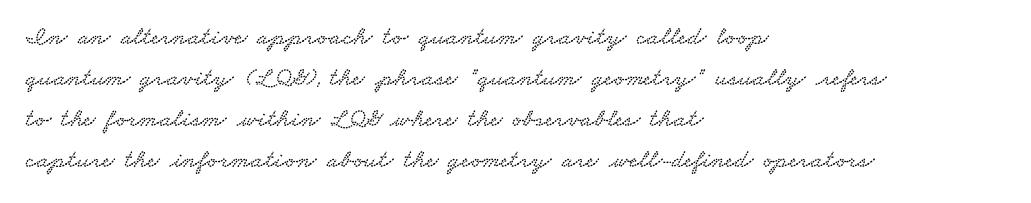
The image shows 26 px text type; set left-aligned, normal line spacing (1.58x), normal letter spacing, not underlined.
